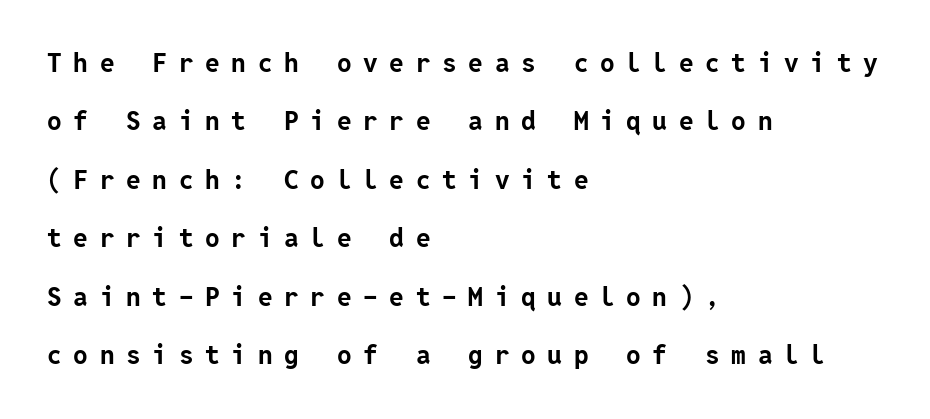
Is there any slant? The stems are plumb. Beneath every word, the page is bare. One-word summary of the alignment: left. The leading is generous, giving the passage an open texture.
